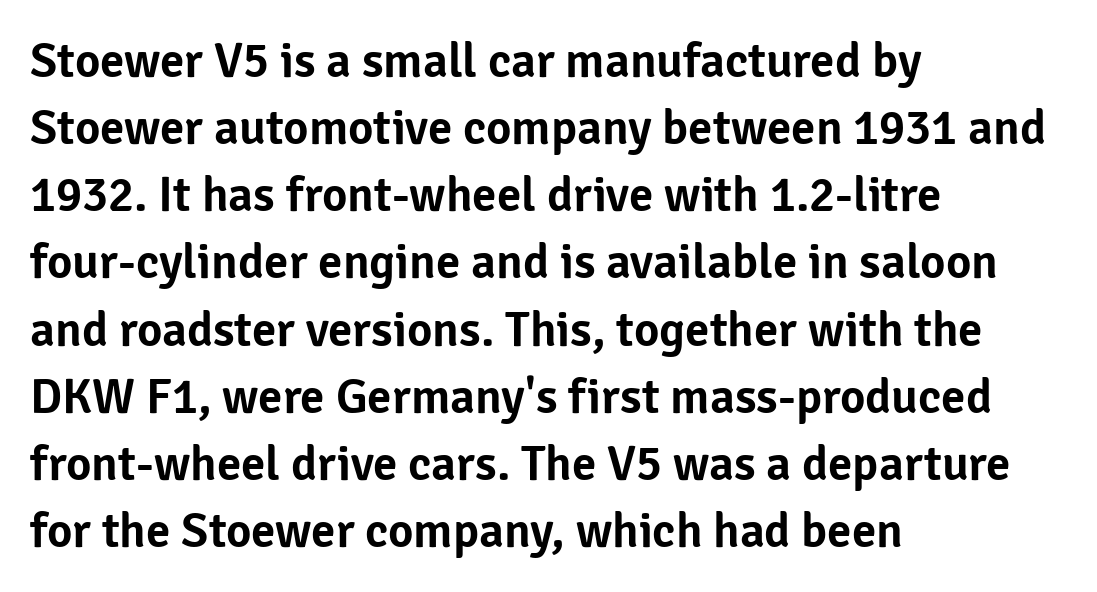
Q: Is the text italic (slanted)? A: No, it is upright.
Q: Is the typeface a serif or a sans-serif typeface? A: Sans-serif.
Q: Is the text underlined? A: No.
Q: How is the paragraph aligned? A: Left-aligned.
Q: Is the spacing between letters normal or unusually wide? A: Normal.
Q: Is the spacing between lines tight, normal or loose? A: Normal.
Q: Width (condensed, normal, or wide)? A: Normal.
Q: Stroke contrast? A: Low.
Q: x-height? A: Medium.
Q: Monospaced? A: No.
